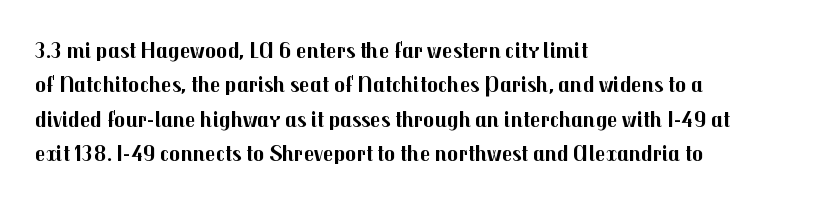
{"italic": "no", "bold": "yes", "underline": "no", "align": "left", "line_spacing": "normal", "line_spacing_ratio": 1.49, "letter_spacing": "normal", "letter_spacing_em": 0.0, "glyph_px": 23}
